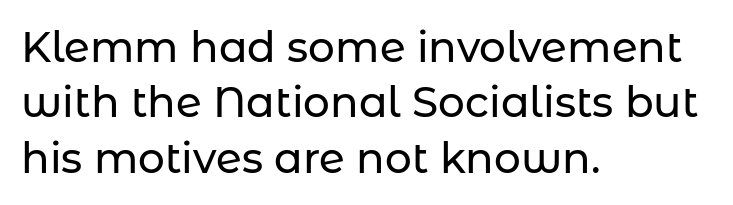
Nothing unusual about the tracking: characters are spaced as the font intends. Bare-footed words on every line. I'd call this a sans setting — the letters go barefoot. Left-aligned paragraph, ragged on the right. The lines sit at an ordinary, default distance from one another.
